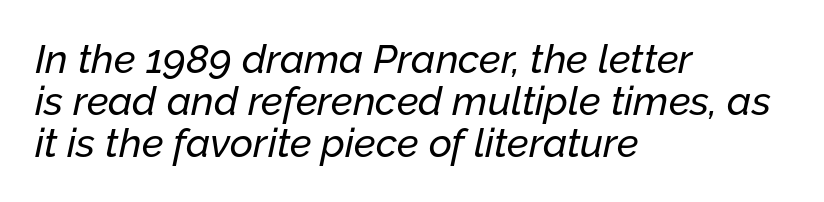
The image shows 40 px text type, italic (leaning right); set left-aligned, tight line spacing (1.05x), normal letter spacing, not underlined; low stroke contrast and a medium x-height.
